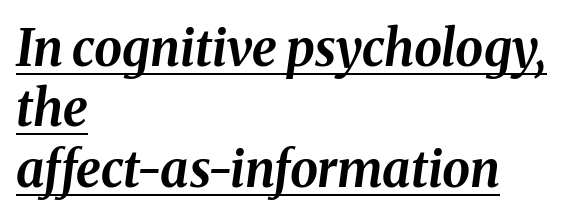
Q: Is the text bold? A: Yes.
Q: Is the text italic (slanted)? A: Yes, it leans right by about 8 degrees.
Q: Is the text underlined? A: Yes.
Q: How is the paragraph aligned? A: Left-aligned.
Q: Is the spacing between letters normal or unusually wide? A: Normal.
Q: Width (condensed, normal, or wide)? A: Normal.
Q: Stroke contrast? A: Medium.
Q: x-height? A: Medium.
Q: Monospaced? A: No.
